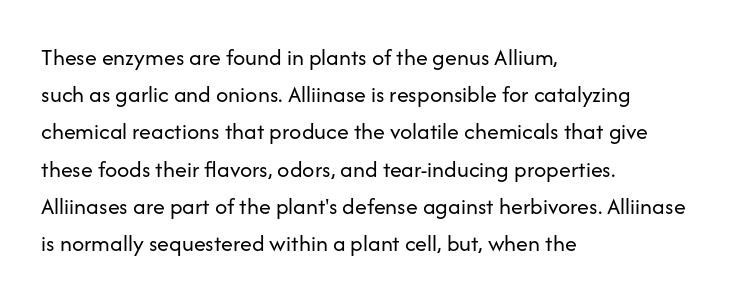
{"italic": "no", "bold": "no", "underline": "no", "align": "left", "line_spacing": "normal", "line_spacing_ratio": 1.55, "letter_spacing": "normal", "letter_spacing_em": 0.0, "glyph_px": 24}
